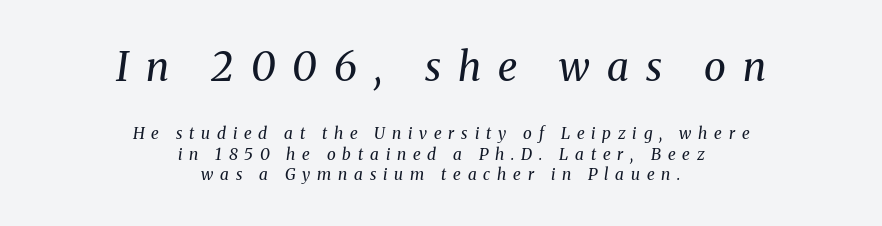
The image shows 40 px regular-weight serif type, italic (leaning right); set centered, normal line spacing (1.26x), unusually wide letter spacing (+0.43 em), not underlined; the first (top) block is 2.5x larger; medium stroke contrast and a medium x-height.
